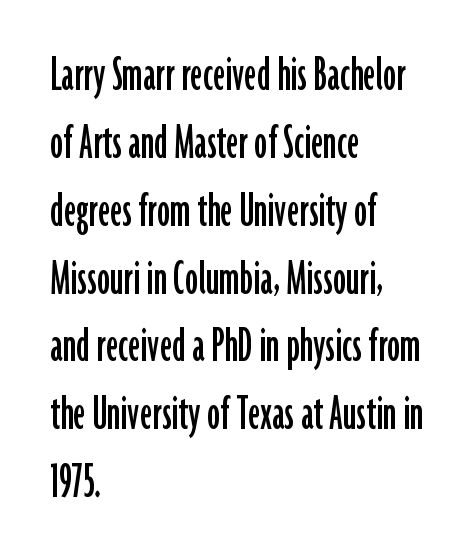
Q: Is the text italic (slanted)? A: No, it is upright.
Q: Is the typeface a serif or a sans-serif typeface? A: Sans-serif.
Q: Is the text underlined? A: No.
Q: How is the paragraph aligned? A: Left-aligned.
Q: Is the spacing between letters normal or unusually wide? A: Normal.
Q: Is the spacing between lines tight, normal or loose? A: Normal.
Q: Width (condensed, normal, or wide)? A: Condensed.
Q: Stroke contrast? A: Low.
Q: x-height? A: Medium.
Q: Monospaced? A: No.
